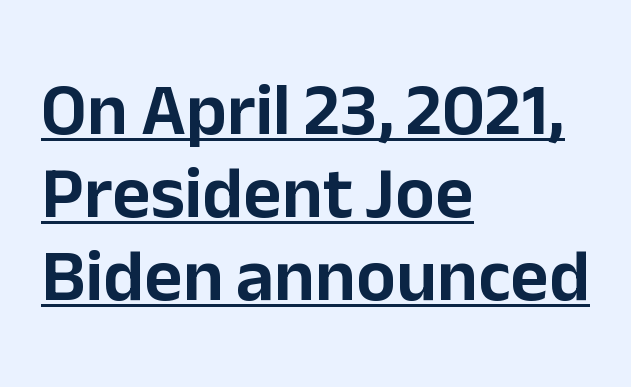
{"serif": "no", "italic": "no", "width": "normal", "stroke_contrast": "low", "x_height": "medium", "monospaced": "no", "underline": "yes", "align": "left", "line_spacing": "tight", "line_spacing_ratio": 1.12, "letter_spacing": "normal", "letter_spacing_em": 0.0, "glyph_px": 74}
